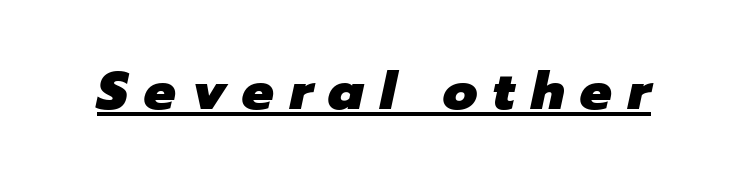
Quick note: underline on. Stroke thickness is high; the sample reads as a true bold. Someone cranked the tracking dial way up on this one. Do the characters align in a grid? No, the font is proportional. Quick note: italic.
